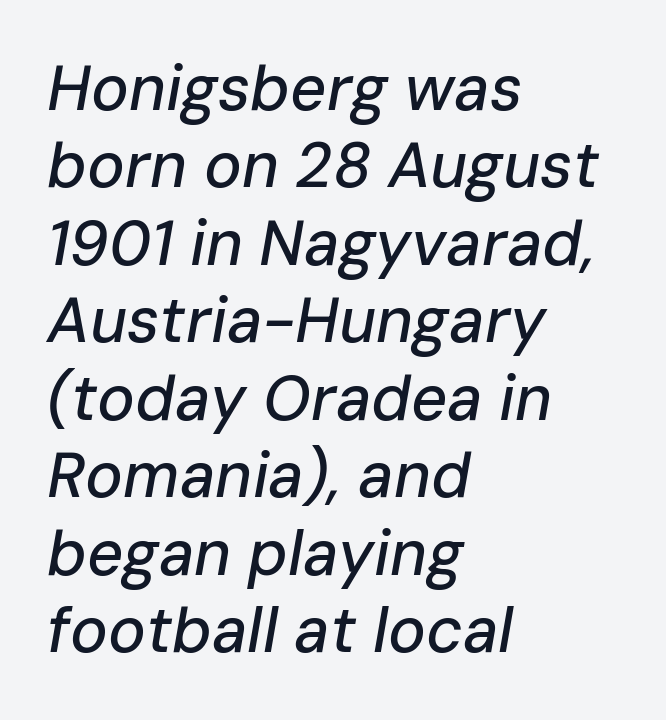
The image shows 63 px text type, italic (leaning right); set left-aligned, line spacing 1.23x, normal letter spacing, not underlined; low stroke contrast and a medium x-height.
